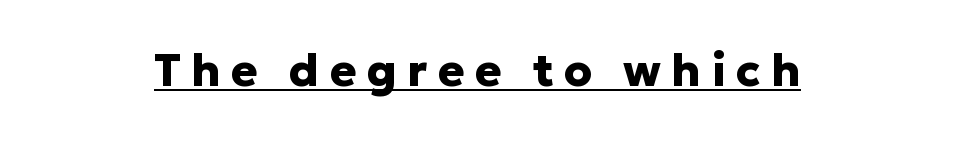
Q: Is the text bold? A: Yes.
Q: Is the text italic (slanted)? A: No, it is upright.
Q: Is the typeface a serif or a sans-serif typeface? A: Sans-serif.
Q: Is the text underlined? A: Yes.
Q: How is the paragraph aligned? A: Centered.
Q: Is the spacing between letters normal or unusually wide? A: Unusually wide.
Q: Width (condensed, normal, or wide)? A: Normal.
Q: Stroke contrast? A: Low.
Q: x-height? A: Medium.
Q: Monospaced? A: No.
